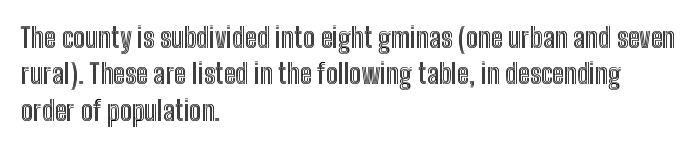
Q: Is the text italic (slanted)? A: No, it is upright.
Q: Is the text underlined? A: No.
Q: How is the paragraph aligned? A: Left-aligned.
Q: Is the spacing between letters normal or unusually wide? A: Normal.
Q: Is the spacing between lines tight, normal or loose? A: Normal.
